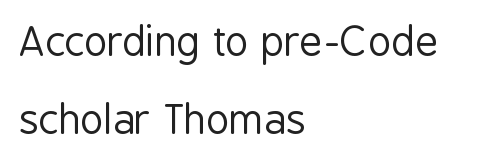
{"serif": "no", "italic": "no", "bold": "no", "weight": "regular", "width": "condensed", "stroke_contrast": "low", "x_height": "medium", "monospaced": "no", "underline": "no", "align": "left", "line_spacing": "loose", "line_spacing_ratio": 1.94, "letter_spacing": "normal", "letter_spacing_em": 0.0, "glyph_px": 40}
